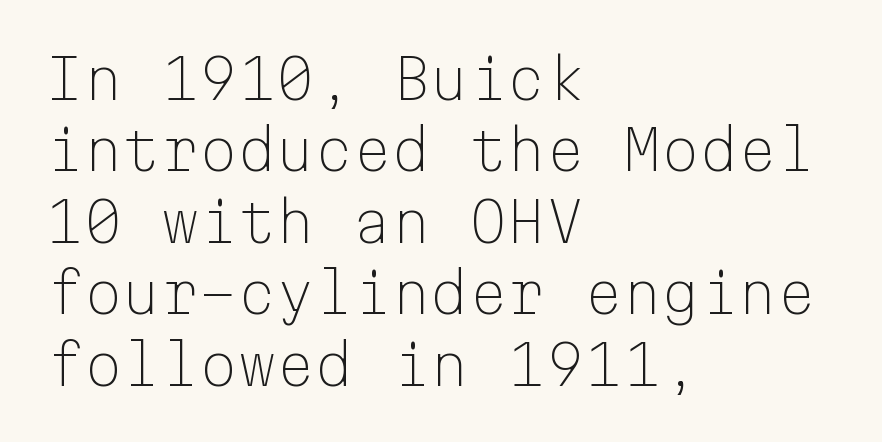
The image shows 55 px light sans-serif type, upright, monospaced; set left-aligned, normal line spacing (1.3x), normal letter spacing, not underlined; low stroke contrast and a medium x-height.
